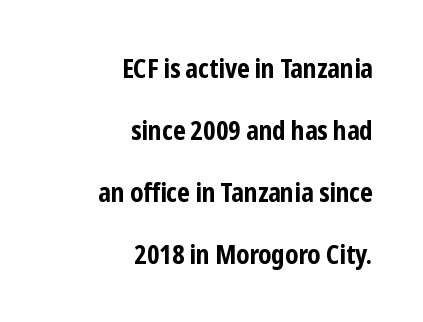
{"italic": "no", "bold": "yes", "underline": "no", "align": "right", "line_spacing": "loose", "line_spacing_ratio": 2.38, "letter_spacing": "normal", "letter_spacing_em": 0.0, "glyph_px": 26}
